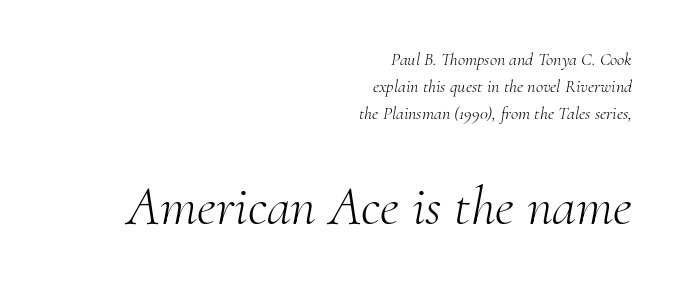
The image shows 55 px light serif type, italic (leaning right); set right-aligned, normal line spacing (1.5x), normal letter spacing, not underlined; the second (bottom) block is 3.06x larger; medium stroke contrast and a small x-height.
